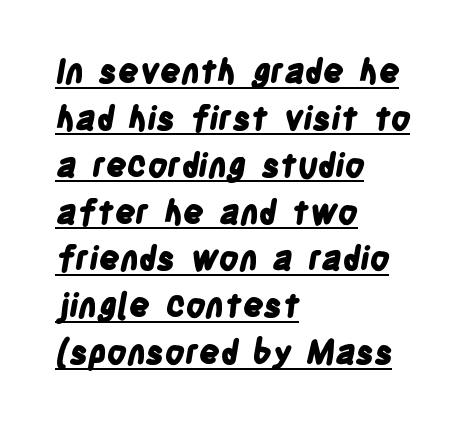
Is this a fixed-width face? No — the glyphs have proportional, varying widths. Stroke terminals: plain, sans-serif. A typesetter would call this zero additional tracking. Is there an underline? Yes — a line sits under the letters. Horizontally, the lines are justified to the leading edge only.
